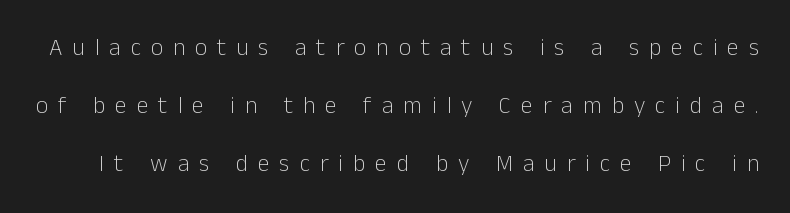
The image shows 24 px text type, upright; set loose line spacing (2.41x), unusually wide letter spacing (+0.41 em), not underlined.
